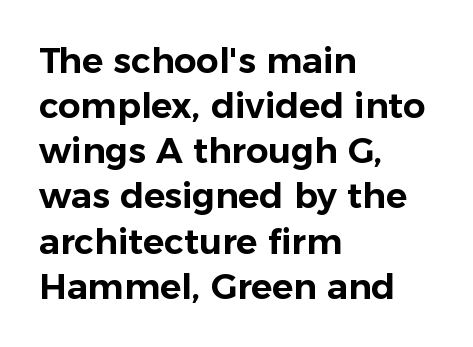
Every character sits straight up, as roman type does. The text block is weighted toward the left margin, trailing off unevenly rightward. The typeface chosen for these lines omits serifs. Underlining? Definitely not there.
